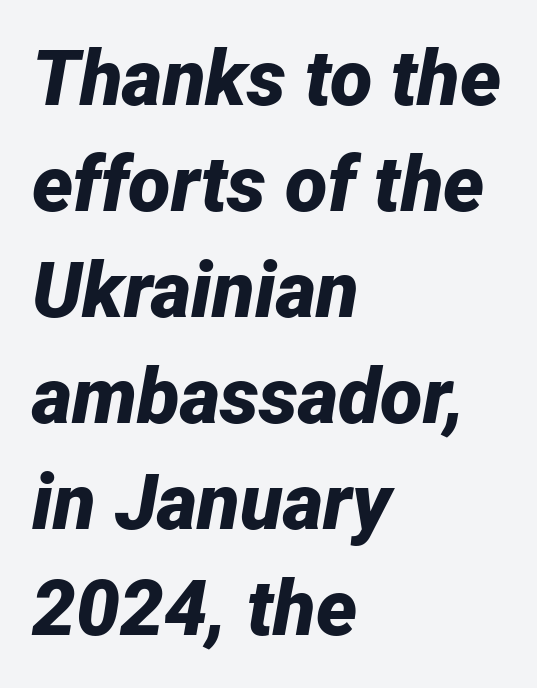
Q: Is the text bold? A: Yes.
Q: Is the text italic (slanted)? A: Yes, it leans right by about 12 degrees.
Q: Is the text underlined? A: No.
Q: How is the paragraph aligned? A: Left-aligned.
Q: Is the spacing between letters normal or unusually wide? A: Normal.
Q: Is the spacing between lines tight, normal or loose? A: Normal.
Q: Width (condensed, normal, or wide)? A: Normal.
Q: Stroke contrast? A: Low.
Q: x-height? A: Medium.
Q: Monospaced? A: No.
